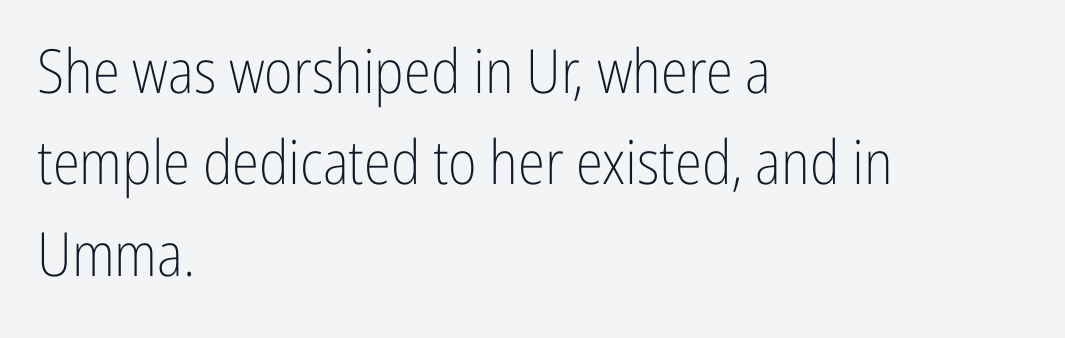
{"serif": "no", "italic": "no", "bold": "no", "weight": "light", "width": "condensed", "stroke_contrast": "low", "x_height": "medium", "monospaced": "no", "underline": "no", "align": "left", "line_spacing": "normal", "line_spacing_ratio": 1.5, "letter_spacing": "normal", "letter_spacing_em": 0.0, "glyph_px": 61}
